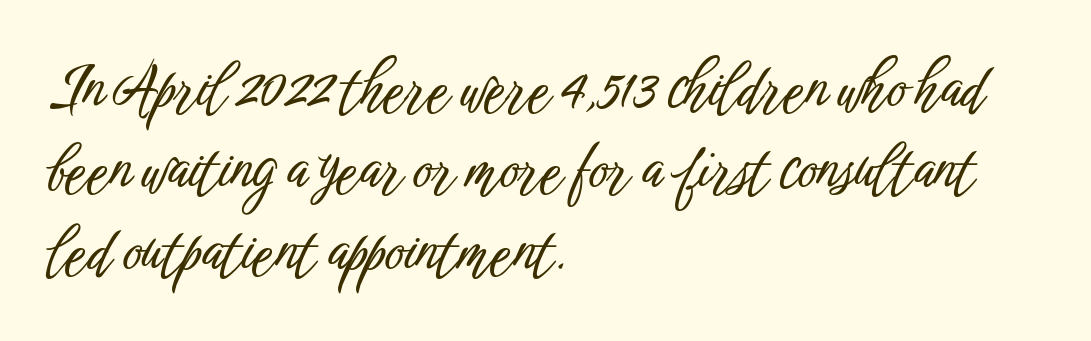
The image shows 59 px condensed sans-serif type; set left-aligned, normal line spacing (1.38x), normal letter spacing, not underlined; low stroke contrast and a medium x-height.
